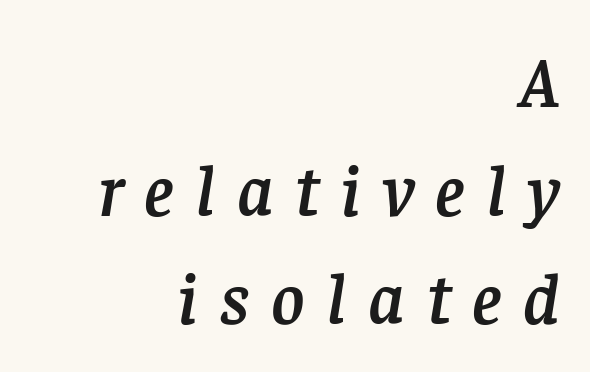
The image shows 72 px serif type, italic (leaning right); set right-aligned, normal line spacing (1.51x), unusually wide letter spacing (+0.3 em), not underlined; low stroke contrast and a large x-height.
